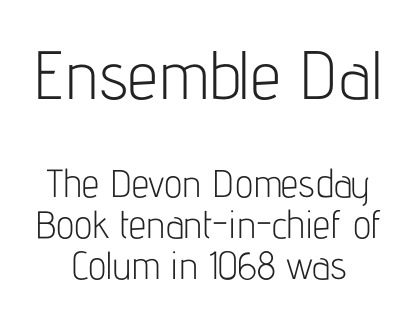
Q: Is the text bold? A: No.
Q: Is the text italic (slanted)? A: No, it is upright.
Q: Is the typeface a serif or a sans-serif typeface? A: Sans-serif.
Q: Is the text underlined? A: No.
Q: How is the paragraph aligned? A: Centered.
Q: Is the spacing between letters normal or unusually wide? A: Normal.
Q: Is the spacing between lines tight, normal or loose? A: Tight.
Q: Which block of text is set in a larger size, the first (top) or the second (bottom)? A: The first (top) one.
Q: Width (condensed, normal, or wide)? A: Condensed.
Q: Stroke contrast? A: Low.
Q: x-height? A: Medium.
Q: Monospaced? A: No.
